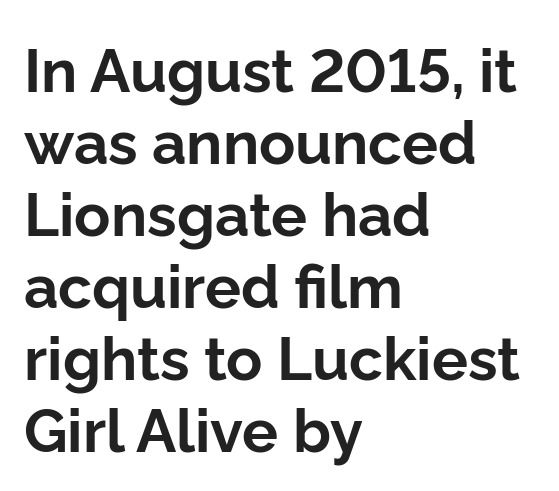
Q: Is the text bold? A: Yes.
Q: Is the text italic (slanted)? A: No, it is upright.
Q: Is the typeface a serif or a sans-serif typeface? A: Sans-serif.
Q: Is the text underlined? A: No.
Q: How is the paragraph aligned? A: Left-aligned.
Q: Is the spacing between letters normal or unusually wide? A: Normal.
Q: Width (condensed, normal, or wide)? A: Normal.
Q: Stroke contrast? A: Low.
Q: x-height? A: Medium.
Q: Monospaced? A: No.
